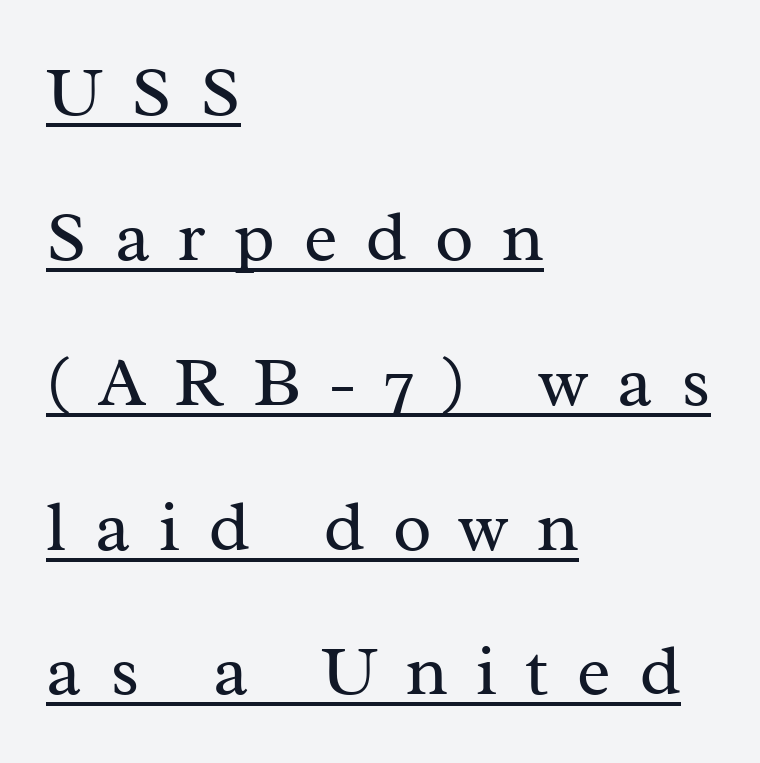
{"serif": "yes", "italic": "no", "bold": "no", "weight": "regular", "width": "normal", "stroke_contrast": "medium", "x_height": "medium", "monospaced": "no", "underline": "yes", "align": "left", "line_spacing": "loose", "line_spacing_ratio": 2.04, "letter_spacing": "wide", "letter_spacing_em": 0.4, "glyph_px": 71}
